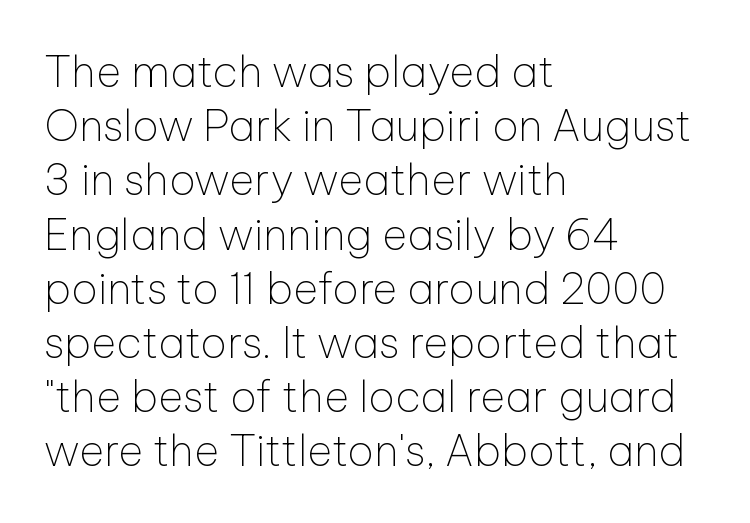
Q: Is the text bold? A: No.
Q: Is the text italic (slanted)? A: No, it is upright.
Q: Is the typeface a serif or a sans-serif typeface? A: Sans-serif.
Q: Is the text underlined? A: No.
Q: How is the paragraph aligned? A: Left-aligned.
Q: Is the spacing between letters normal or unusually wide? A: Normal.
Q: Is the spacing between lines tight, normal or loose? A: Normal.
Q: Width (condensed, normal, or wide)? A: Normal.
Q: Stroke contrast? A: Low.
Q: x-height? A: Medium.
Q: Monospaced? A: No.
